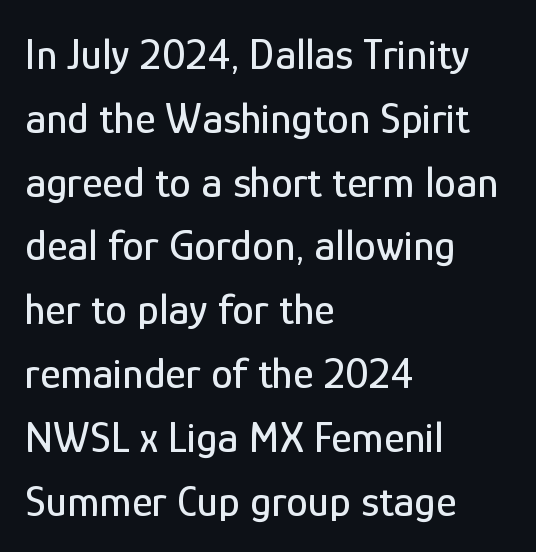
{"serif": "no", "italic": "no", "width": "condensed", "stroke_contrast": "low", "x_height": "medium", "monospaced": "no", "underline": "no", "align": "left", "line_spacing": "normal", "line_spacing_ratio": 1.45, "letter_spacing": "normal", "letter_spacing_em": 0.0, "glyph_px": 44}
